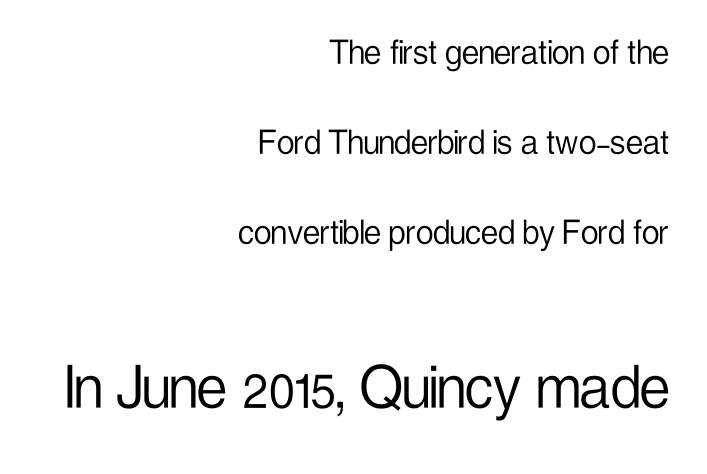
The image shows 69 px light, condensed sans-serif type, upright; set right-aligned, loose line spacing (2.31x), normal letter spacing, not underlined; the second (bottom) block is 1.77x larger; low stroke contrast and a medium x-height.
